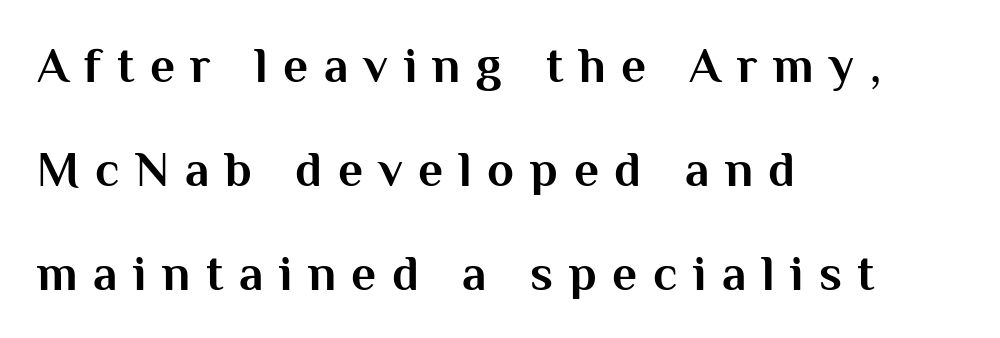
Q: Is the text bold? A: Yes.
Q: Is the text italic (slanted)? A: No, it is upright.
Q: Is the typeface a serif or a sans-serif typeface? A: Sans-serif.
Q: Is the text underlined? A: No.
Q: How is the paragraph aligned? A: Left-aligned.
Q: Is the spacing between letters normal or unusually wide? A: Unusually wide.
Q: Is the spacing between lines tight, normal or loose? A: Loose.
Q: Width (condensed, normal, or wide)? A: Normal.
Q: Stroke contrast? A: Medium.
Q: x-height? A: Medium.
Q: Monospaced? A: No.
